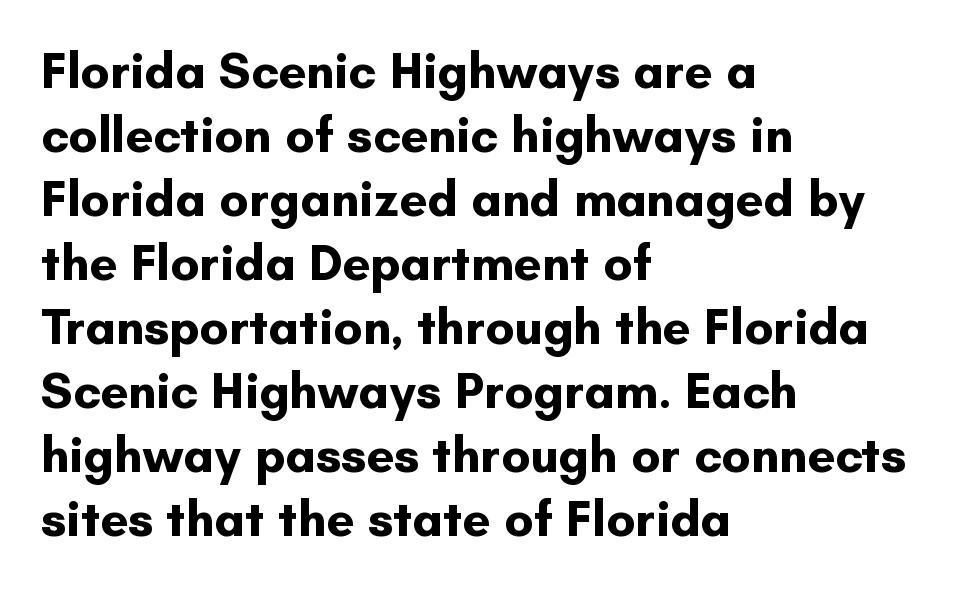
The image shows 50 px bold sans-serif type, upright; set left-aligned, normal line spacing (1.28x), normal letter spacing, not underlined; low stroke contrast and a small x-height.
